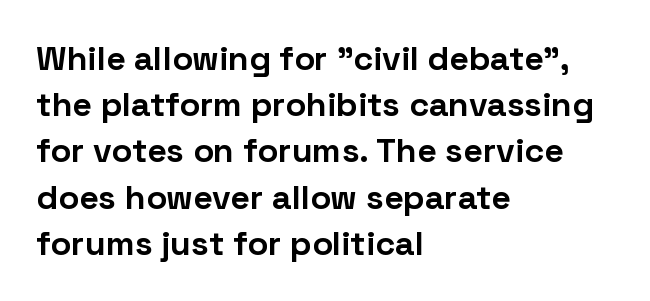
The vertical gap from one line to the next is medium. The rendering uses natural spacing where letterforms have individual widths. If you drew a line through each stem, it would be perfectly vertical. The passage shown has conventional tracking throughout. Lines of text with bare space underneath. To sum up the face: it is a sans, with no serifs.
